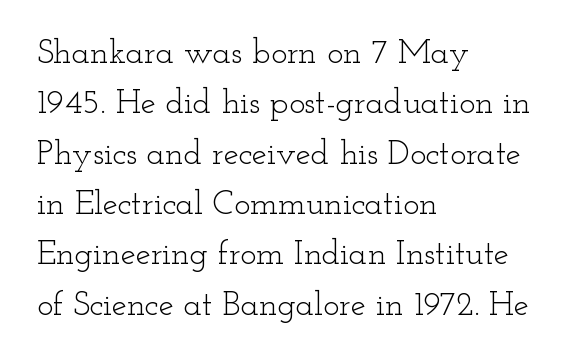
The passage is arranged the way most books set body copy — flush left. This sample uses a serif face. Tracking value appears to be zero — textbook default spacing. Quick note: underline off. The letters advance in unequal steps, a hallmark of proportional type.
